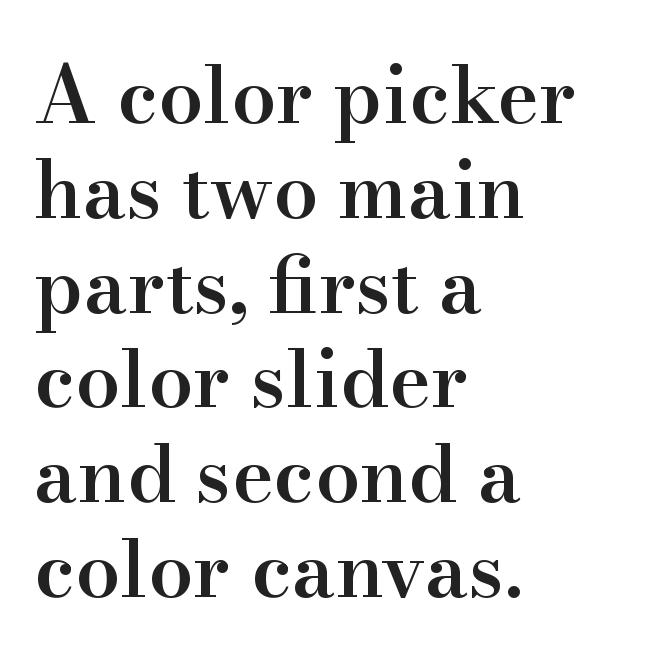
Q: Is the text bold? A: Semi-bold.
Q: Is the text italic (slanted)? A: No, it is upright.
Q: Is the typeface a serif or a sans-serif typeface? A: Serif.
Q: Is the text underlined? A: No.
Q: How is the paragraph aligned? A: Left-aligned.
Q: Is the spacing between letters normal or unusually wide? A: Normal.
Q: Width (condensed, normal, or wide)? A: Normal.
Q: Stroke contrast? A: High.
Q: x-height? A: Small.
Q: Monospaced? A: No.
